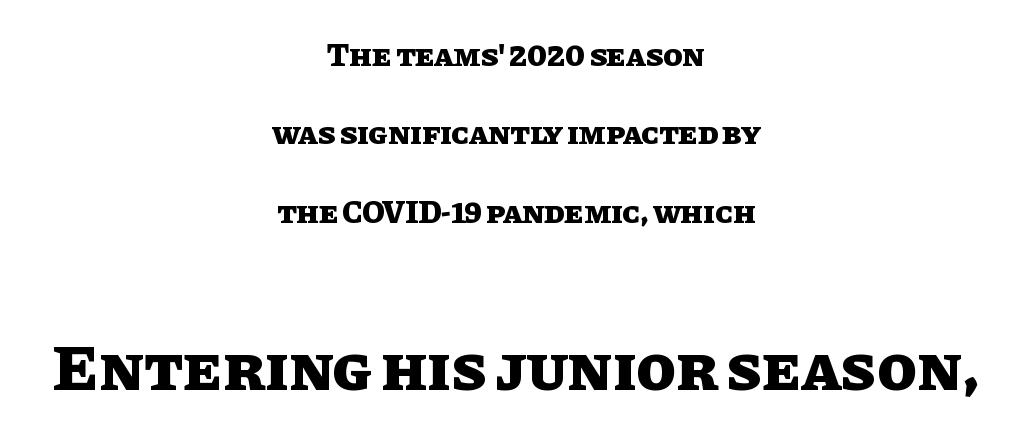
The image shows 65 px heavy type, upright; set centered, loose line spacing (2.45x), normal letter spacing, not underlined; the second (bottom) block is 2.03x larger; low stroke contrast and a large x-height.
